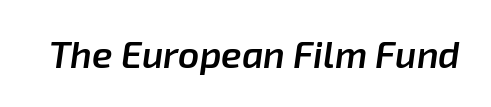
The image shows 37 px semibold type, italic (leaning right); set normal letter spacing, not underlined; low stroke contrast and a medium x-height.
